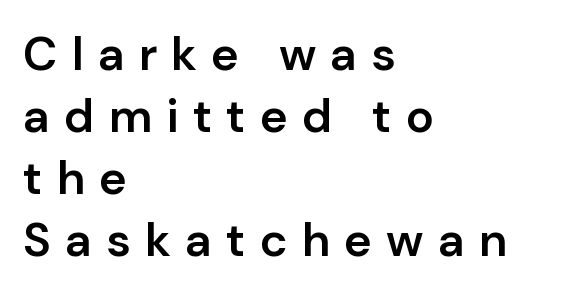
{"serif": "no", "italic": "no", "bold": "semi", "weight": "semibold", "width": "normal", "stroke_contrast": "low", "x_height": "medium", "monospaced": "no", "underline": "no", "align": "left", "line_spacing": "normal", "line_spacing_ratio": 1.32, "letter_spacing": "wide", "letter_spacing_em": 0.3, "glyph_px": 47}
